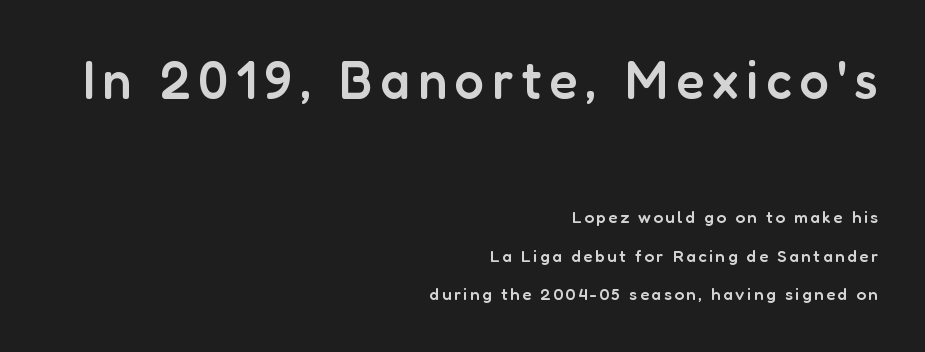
{"serif": "no", "italic": "no", "bold": "semi", "weight": "semibold", "width": "normal", "stroke_contrast": "low", "x_height": "medium", "monospaced": "no", "underline": "no", "align": "right", "line_spacing": "loose", "line_spacing_ratio": 2.26, "larger_block": "first", "size_ratio": 3.06, "glyph_px": 52}
